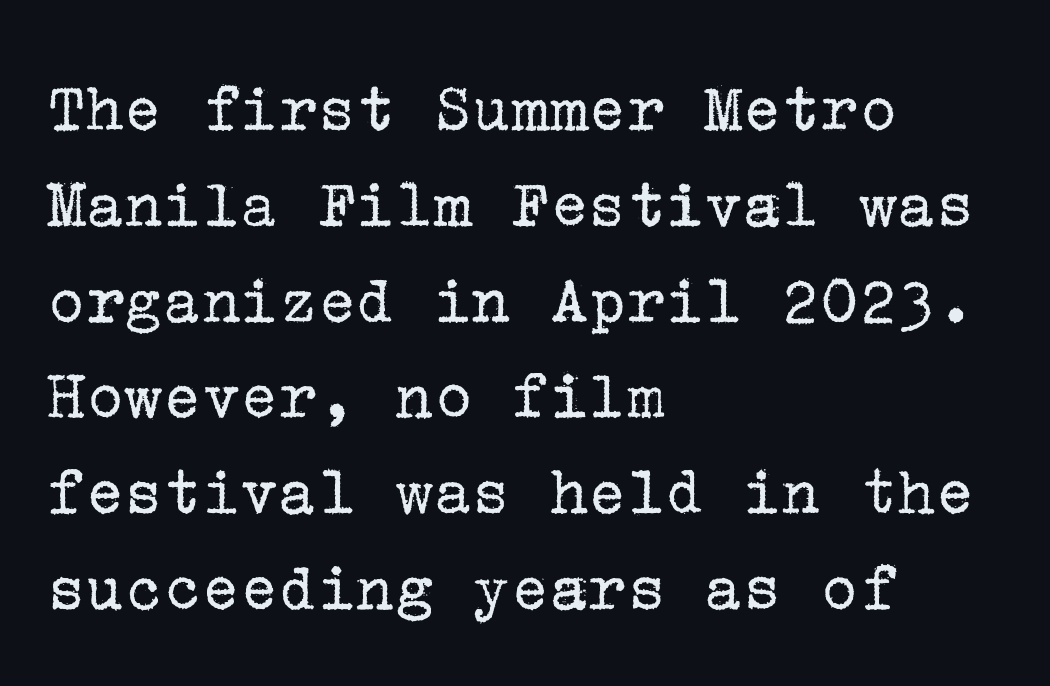
{"serif": "yes", "italic": "no", "bold": "no", "weight": "regular", "width": "normal", "stroke_contrast": "low", "x_height": "medium", "underline": "no", "align": "left", "line_spacing": "normal", "line_spacing_ratio": 1.33, "letter_spacing": "normal", "letter_spacing_em": 0.0, "glyph_px": 72}
